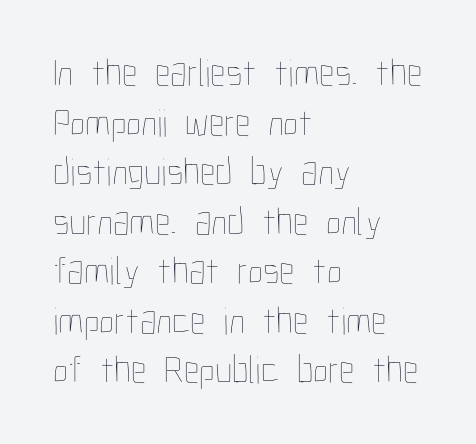
{"italic": "no", "bold": "no", "weight": "thin", "width": "condensed", "stroke_contrast": "low", "x_height": "medium", "monospaced": "no", "underline": "no", "align": "left", "line_spacing": "normal", "line_spacing_ratio": 1.27, "letter_spacing": "normal", "letter_spacing_em": 0.0, "glyph_px": 39}
